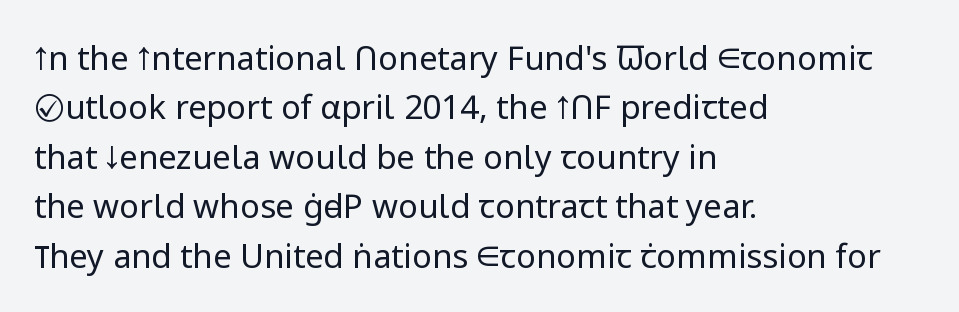
The image shows 33 px regular-weight sans-serif type, upright; set left-aligned, normal line spacing (1.5x), normal letter spacing, not underlined; low stroke contrast and a medium x-height.
